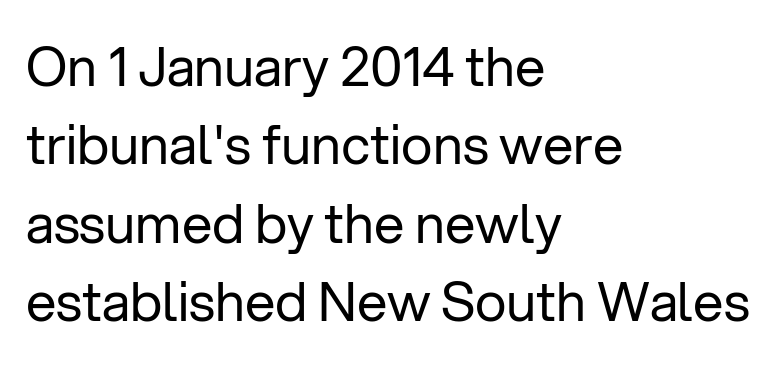
Q: Is the text bold? A: No.
Q: Is the text italic (slanted)? A: No, it is upright.
Q: Is the typeface a serif or a sans-serif typeface? A: Sans-serif.
Q: Is the text underlined? A: No.
Q: How is the paragraph aligned? A: Left-aligned.
Q: Is the spacing between letters normal or unusually wide? A: Normal.
Q: Is the spacing between lines tight, normal or loose? A: Normal.
Q: Width (condensed, normal, or wide)? A: Normal.
Q: Stroke contrast? A: Low.
Q: x-height? A: Medium.
Q: Monospaced? A: No.
